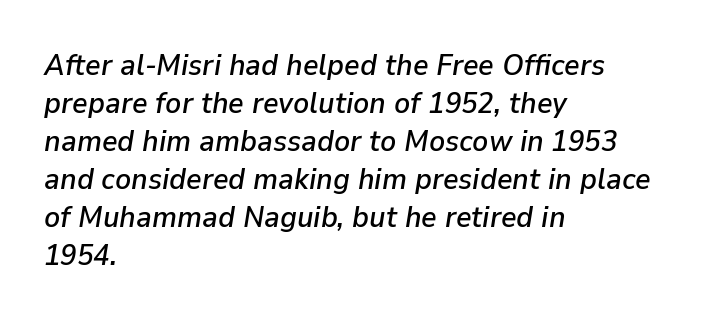
Q: Is the text italic (slanted)? A: Yes, it leans right by about 9 degrees.
Q: Is the text underlined? A: No.
Q: How is the paragraph aligned? A: Left-aligned.
Q: Is the spacing between letters normal or unusually wide? A: Normal.
Q: Is the spacing between lines tight, normal or loose? A: Normal.
Q: Width (condensed, normal, or wide)? A: Normal.
Q: Stroke contrast? A: Low.
Q: x-height? A: Medium.
Q: Monospaced? A: No.
